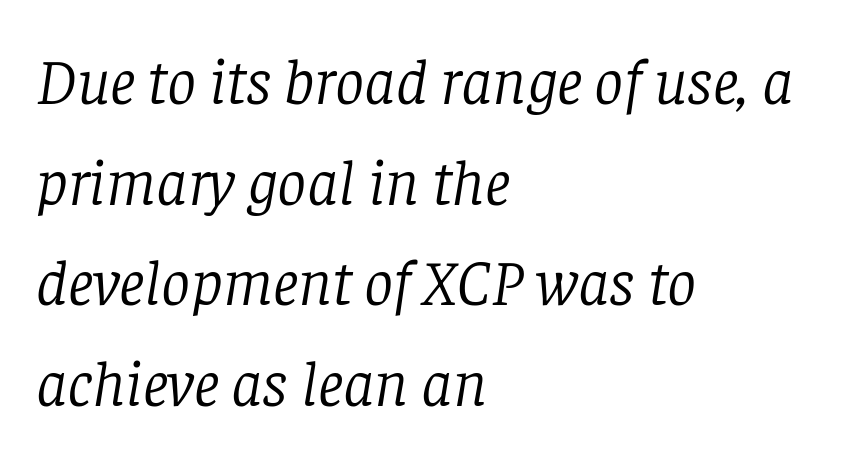
Q: Is the text bold? A: No.
Q: Is the text italic (slanted)? A: Yes, it leans right by about 8 degrees.
Q: Is the typeface a serif or a sans-serif typeface? A: Serif.
Q: Is the text underlined? A: No.
Q: How is the paragraph aligned? A: Left-aligned.
Q: Is the spacing between letters normal or unusually wide? A: Normal.
Q: Is the spacing between lines tight, normal or loose? A: Normal.
Q: Width (condensed, normal, or wide)? A: Normal.
Q: Stroke contrast? A: Low.
Q: x-height? A: Large.
Q: Monospaced? A: No.
